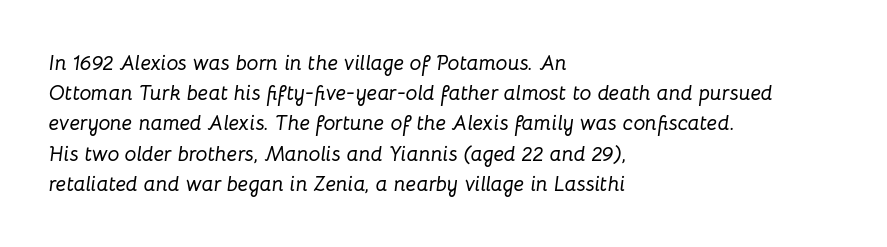
The image shows 21 px text type, italic (leaning right); set left-aligned, normal line spacing (1.44x), normal letter spacing, not underlined.
